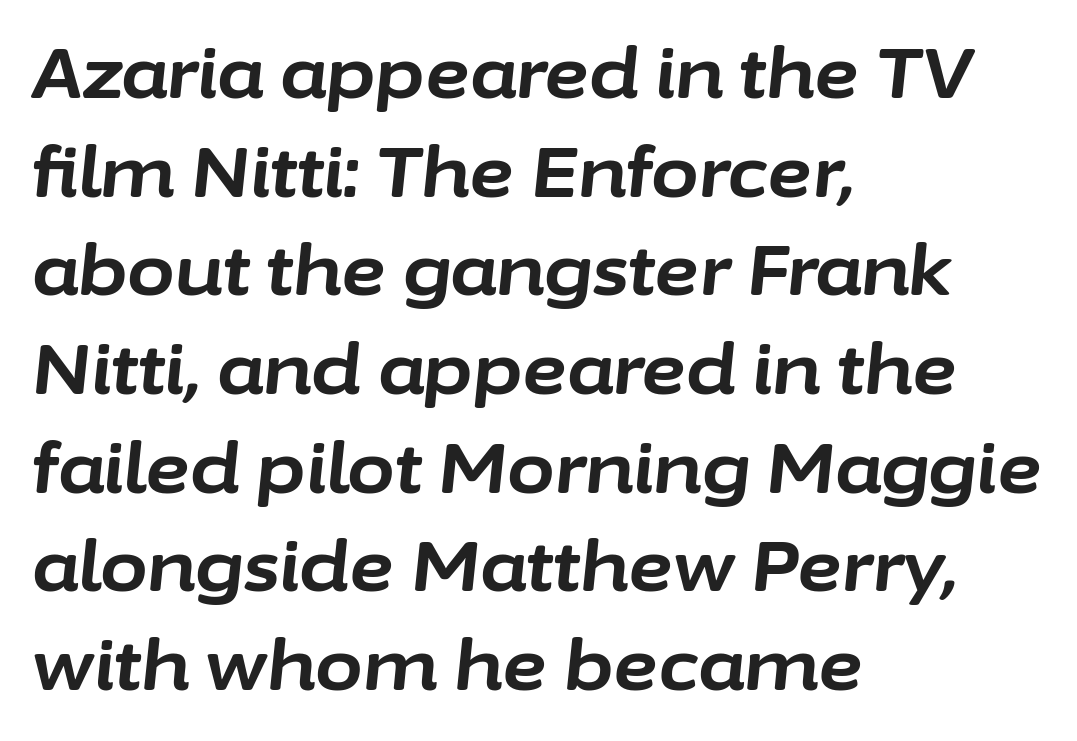
{"italic": "yes", "lean": "right", "slant_degrees": 6, "bold": "yes", "weight": "bold", "width": "normal", "stroke_contrast": "low", "x_height": "medium", "monospaced": "no", "underline": "no", "align": "left", "line_spacing": "normal", "line_spacing_ratio": 1.43, "letter_spacing": "normal", "letter_spacing_em": 0.0, "glyph_px": 69}
